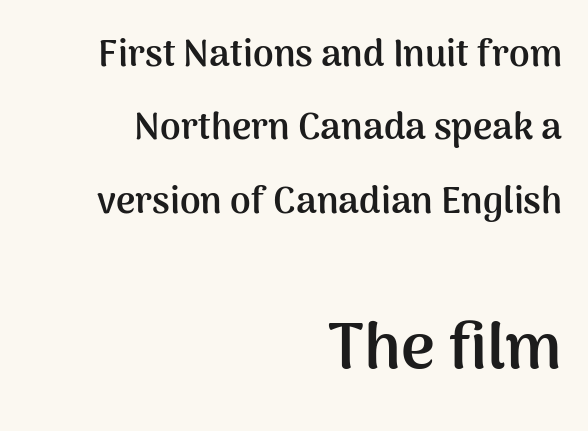
{"serif": "no", "italic": "no", "bold": "yes", "weight": "semibold", "width": "normal", "stroke_contrast": "medium", "x_height": "medium", "monospaced": "no", "underline": "no", "align": "right", "line_spacing": "loose", "line_spacing_ratio": 1.98, "letter_spacing": "normal", "letter_spacing_em": 0.0, "larger_block": "second", "size_ratio": 1.76, "glyph_px": 65}
